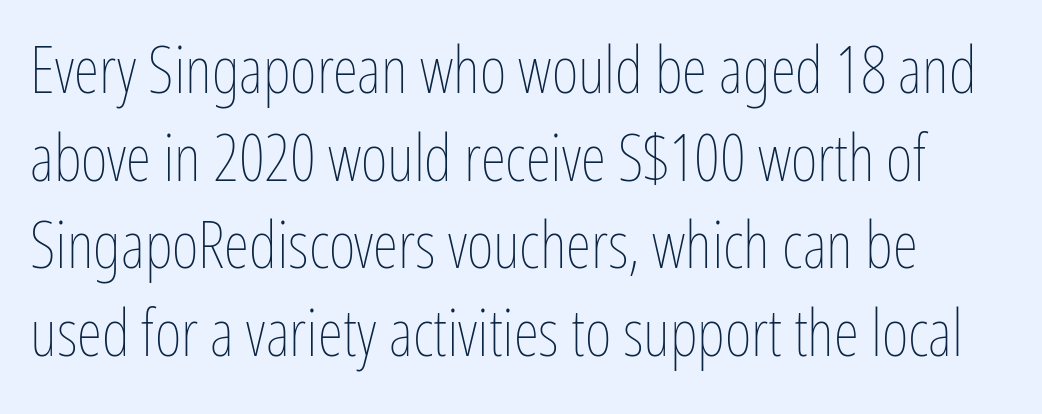
The image shows 65 px thin, condensed type, upright; set normal line spacing (1.35x), normal letter spacing, not underlined; low stroke contrast and a medium x-height.
